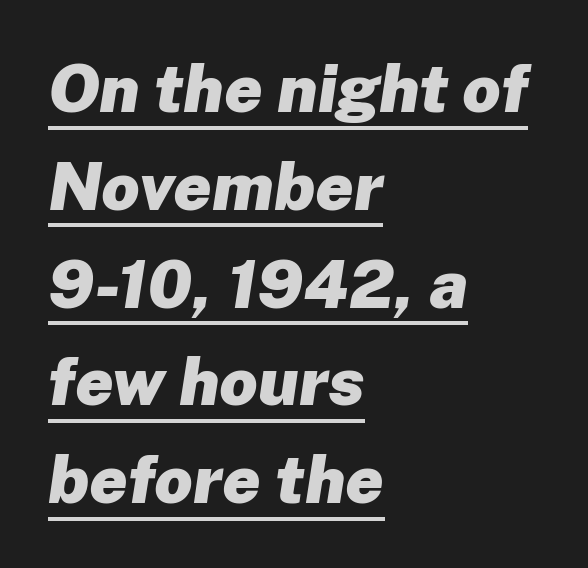
{"italic": "yes", "lean": "right", "slant_degrees": 8, "bold": "yes", "weight": "heavy", "width": "normal", "stroke_contrast": "low", "x_height": "medium", "monospaced": "no", "underline": "yes", "align": "left", "line_spacing": "normal", "line_spacing_ratio": 1.46, "letter_spacing": "normal", "letter_spacing_em": 0.0, "glyph_px": 67}
